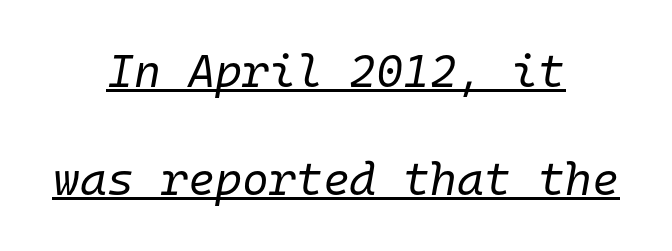
Q: Is the text bold? A: No.
Q: Is the text italic (slanted)? A: Yes, it leans right by about 10 degrees.
Q: Is the text underlined? A: Yes.
Q: How is the paragraph aligned? A: Centered.
Q: Is the spacing between letters normal or unusually wide? A: Normal.
Q: Is the spacing between lines tight, normal or loose? A: Loose.
Q: Width (condensed, normal, or wide)? A: Normal.
Q: Stroke contrast? A: Low.
Q: x-height? A: Medium.
Q: Monospaced? A: Yes.
